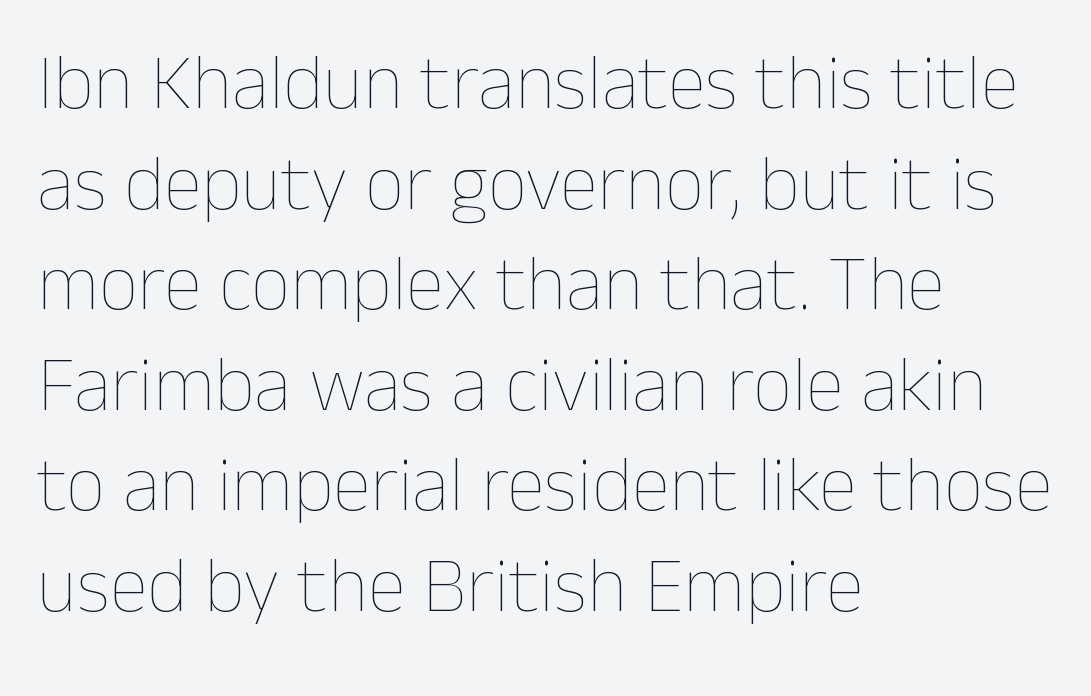
{"italic": "no", "bold": "no", "weight": "thin", "width": "normal", "stroke_contrast": "low", "x_height": "medium", "monospaced": "no", "underline": "no", "align": "left", "line_spacing": "normal", "line_spacing_ratio": 1.29, "letter_spacing": "normal", "letter_spacing_em": 0.0, "glyph_px": 78}
